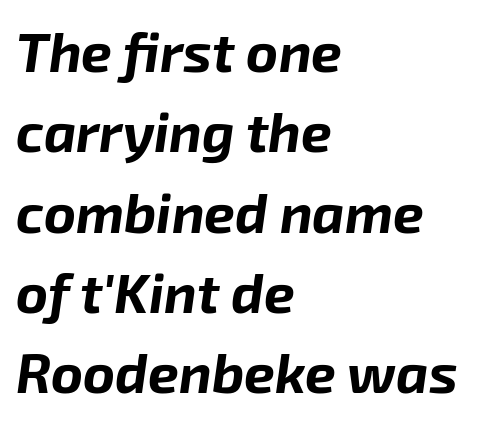
The image shows 55 px bold type, italic (leaning right); set left-aligned, normal line spacing (1.46x), normal letter spacing, not underlined; low stroke contrast and a medium x-height.
